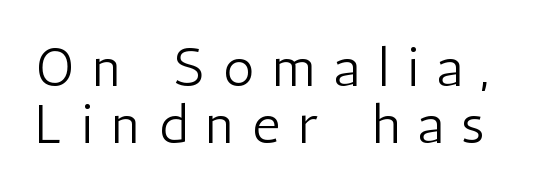
The image shows 54 px light, condensed sans-serif type, upright; set tight line spacing (1.05x), unusually wide letter spacing (+0.35 em), not underlined; low stroke contrast and a medium x-height.
